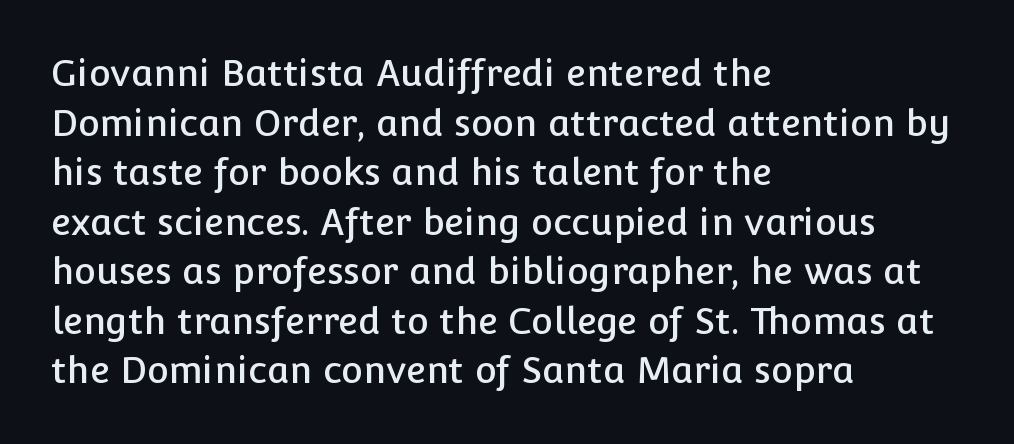
{"serif": "no", "italic": "no", "width": "normal", "stroke_contrast": "low", "x_height": "medium", "monospaced": "no", "underline": "no", "align": "left", "line_spacing": "normal", "line_spacing_ratio": 1.34, "letter_spacing": "normal", "letter_spacing_em": 0.0, "glyph_px": 37}
